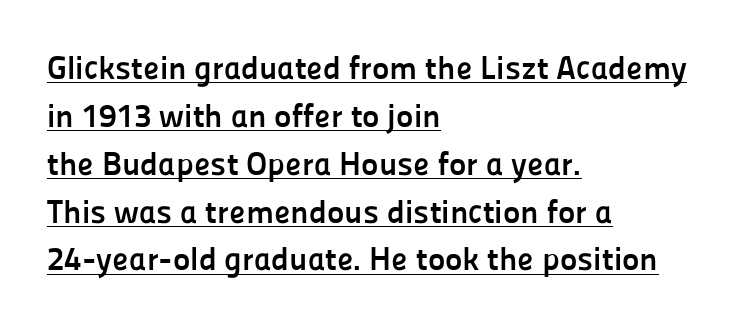
{"serif": "no", "italic": "no", "bold": "yes", "weight": "semibold", "width": "normal", "stroke_contrast": "low", "x_height": "medium", "monospaced": "no", "underline": "yes", "align": "left", "line_spacing": "normal", "line_spacing_ratio": 1.45, "letter_spacing": "normal", "letter_spacing_em": 0.0, "glyph_px": 33}
